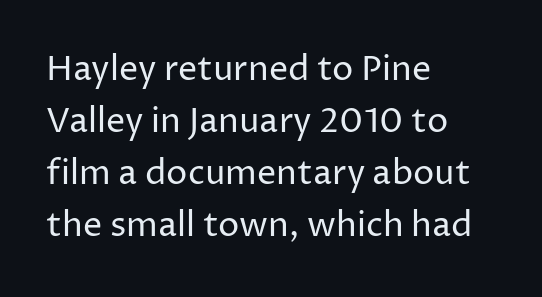
The image shows 34 px regular-weight sans-serif type, upright; set left-aligned, normal line spacing (1.53x), normal letter spacing, not underlined; low stroke contrast and a medium x-height.
